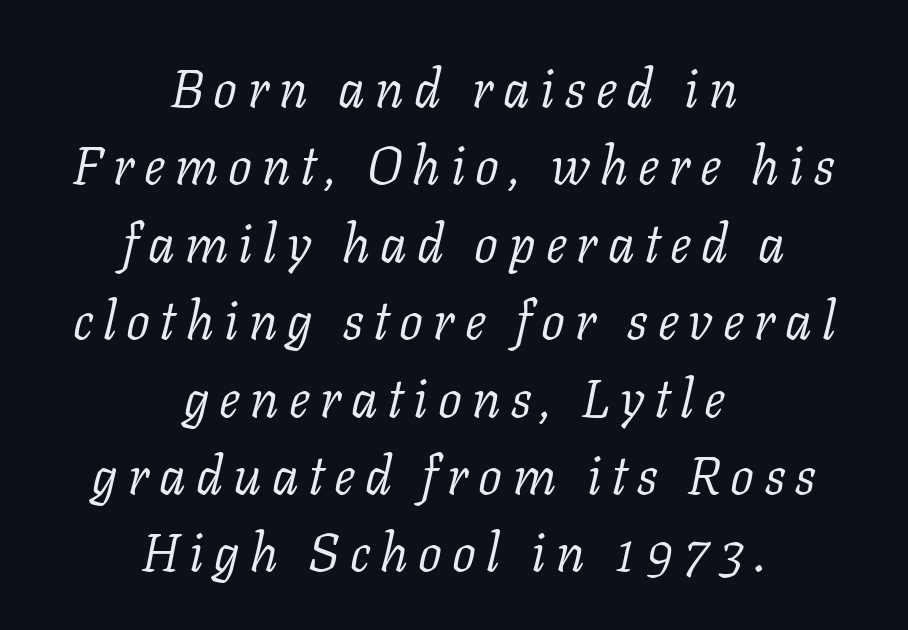
Q: Is the text bold? A: No.
Q: Is the text italic (slanted)? A: Yes, it leans right by about 11 degrees.
Q: Is the typeface a serif or a sans-serif typeface? A: Serif.
Q: Is the text underlined? A: No.
Q: How is the paragraph aligned? A: Centered.
Q: Is the spacing between lines tight, normal or loose? A: Normal.
Q: Width (condensed, normal, or wide)? A: Normal.
Q: Stroke contrast? A: Low.
Q: x-height? A: Medium.
Q: Monospaced? A: No.
